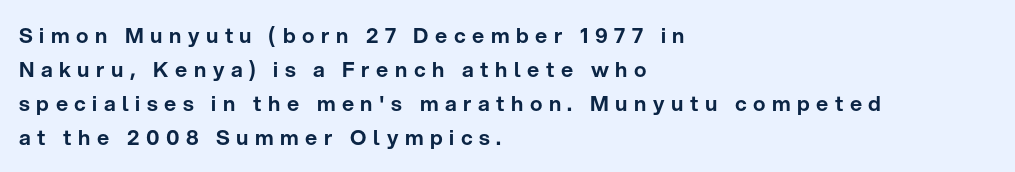
The space between consecutive lines is moderate. The rag falls on the right side of this text block. Decoration check: the copy has no underline. Vertical strokes here are truly vertical. Characters follow at a spacing far wider than the type designer built in.
